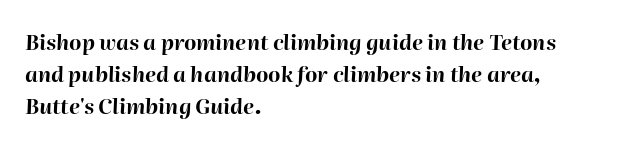
The image shows 21 px bold type, italic (leaning right); set left-aligned, normal line spacing (1.52x), normal letter spacing, not underlined.
